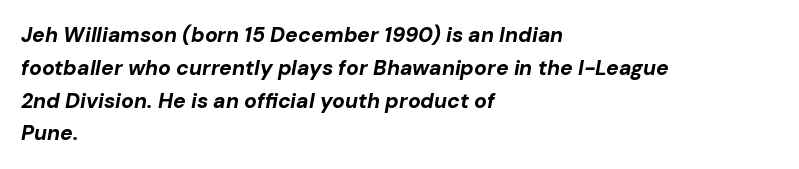
{"italic": "yes", "lean": "right", "slant_degrees": 10, "bold": "yes", "underline": "no", "align": "left", "line_spacing": "normal", "line_spacing_ratio": 1.56, "letter_spacing": "normal", "letter_spacing_em": 0.0, "glyph_px": 21}
